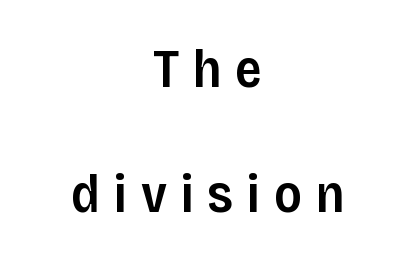
Horizontal bands of white between lines are thick stripes. As a designer I'd log this as weight 600, semibold. Unmarked baselines from the first word to the last. Do the letters lean? They stand straight. How are the letters spaced? Widely, with obvious added tracking. These lines are rendered in a variable-pitch font.
